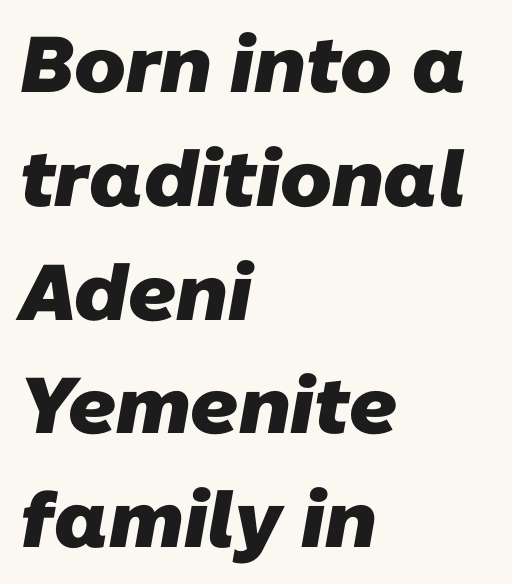
{"serif": "no", "bold": "yes", "weight": "heavy", "width": "normal", "stroke_contrast": "low", "x_height": "medium", "monospaced": "no", "underline": "no", "align": "left", "line_spacing": "normal", "line_spacing_ratio": 1.44, "letter_spacing": "normal", "letter_spacing_em": 0.0, "glyph_px": 79}
